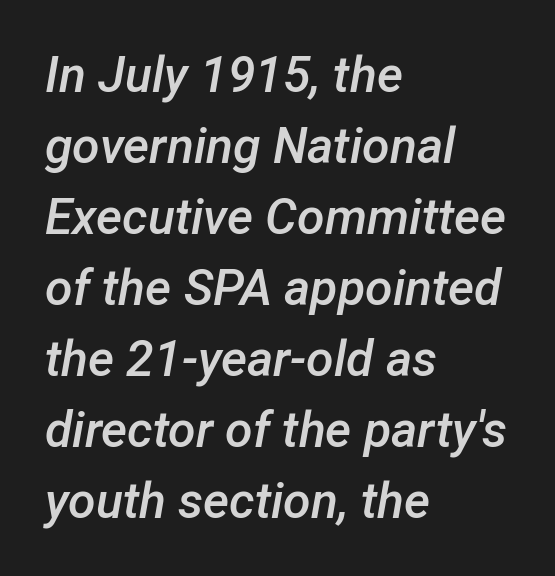
The image shows 50 px semibold type, italic (leaning right); set left-aligned, normal line spacing (1.42x), normal letter spacing, not underlined; low stroke contrast and a medium x-height.
